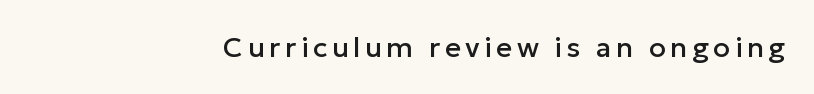
{"serif": "no", "italic": "no", "width": "normal", "stroke_contrast": "low", "x_height": "medium", "monospaced": "no", "underline": "no", "align": "right", "glyph_px": 28}
